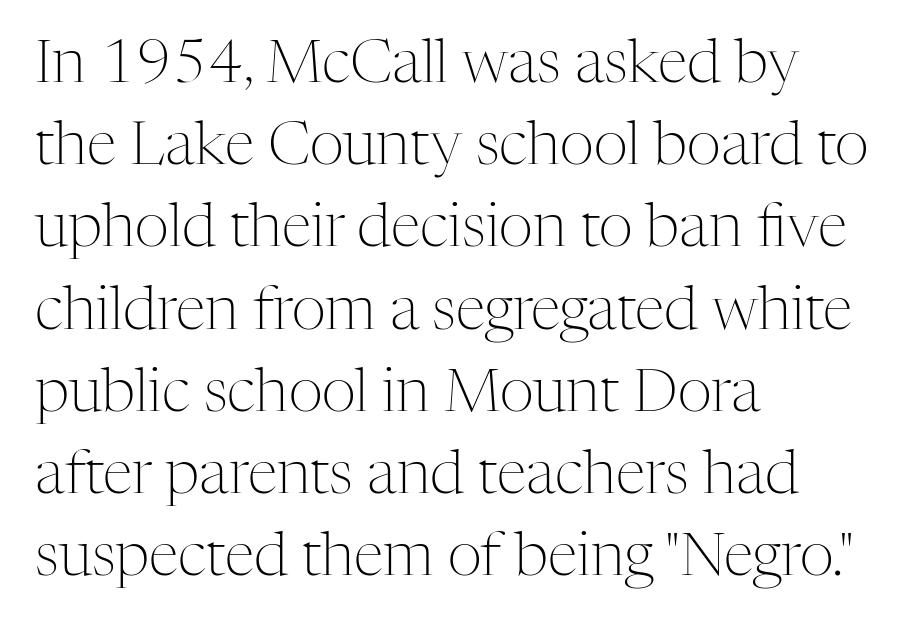
{"serif": "yes", "italic": "no", "bold": "no", "weight": "light", "width": "normal", "stroke_contrast": "medium", "x_height": "medium", "monospaced": "no", "underline": "no", "align": "left", "line_spacing": "normal", "line_spacing_ratio": 1.37, "letter_spacing": "normal", "letter_spacing_em": 0.0, "glyph_px": 60}
